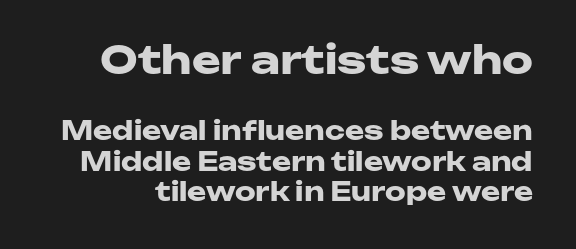
Words float on clear page, feet unadorned. The first block has been scaled up relative to the second. Nothing sits at the stroke ends, so this counts as sans-serif. Character widths vary here, with narrow letters taking less room than wide ones.
